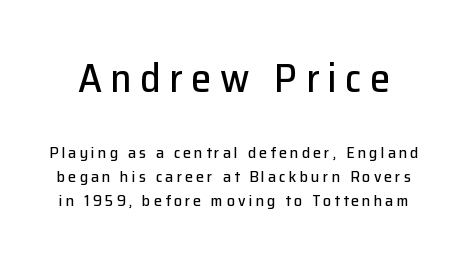
Q: Is the text italic (slanted)? A: No, it is upright.
Q: Is the typeface a serif or a sans-serif typeface? A: Sans-serif.
Q: Is the text underlined? A: No.
Q: Is the spacing between letters normal or unusually wide? A: Unusually wide.
Q: Is the spacing between lines tight, normal or loose? A: Normal.
Q: Which block of text is set in a larger size, the first (top) or the second (bottom)? A: The first (top) one.
Q: Width (condensed, normal, or wide)? A: Normal.
Q: Stroke contrast? A: Low.
Q: x-height? A: Medium.
Q: Monospaced? A: No.
